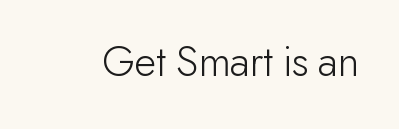
{"serif": "no", "italic": "no", "bold": "no", "weight": "light", "width": "normal", "stroke_contrast": "low", "x_height": "small", "monospaced": "no", "underline": "no", "letter_spacing": "normal", "letter_spacing_em": 0.0, "glyph_px": 46}
